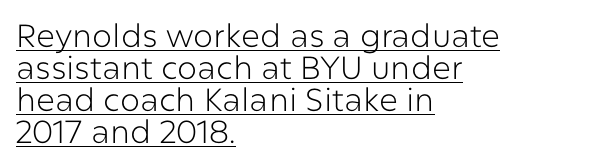
A rule runs beneath these lines of type. Summary of vertical rhythm: compact, with narrow interline spacing. Observe the absence of serifs on each vertical stroke in this sample. Nothing unusual about the tracking: characters are spaced as the font intends. A classic flush-left, rag-right setting is used for this passage.
